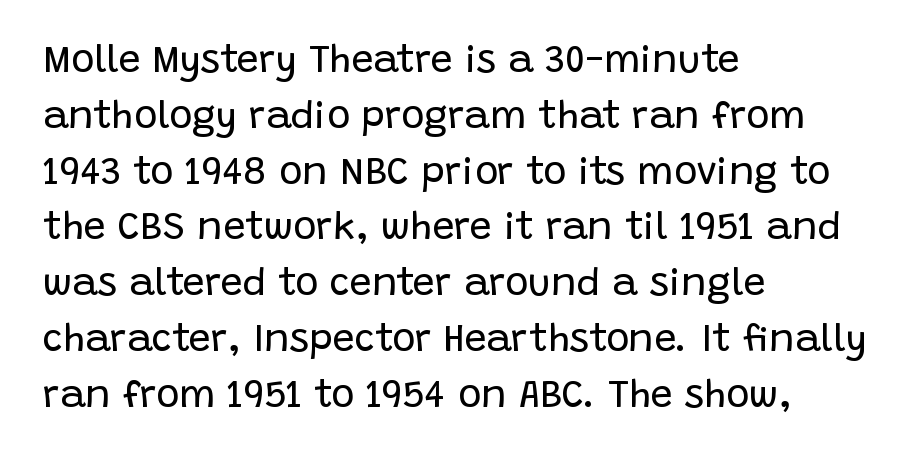
{"serif": "no", "italic": "no", "bold": "no", "weight": "regular", "width": "normal", "stroke_contrast": "low", "x_height": "large", "monospaced": "no", "underline": "no", "align": "left", "line_spacing": "normal", "line_spacing_ratio": 1.43, "letter_spacing": "normal", "letter_spacing_em": 0.0, "glyph_px": 39}
